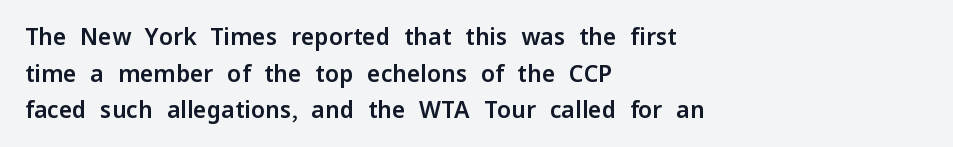
Q: Is the text italic (slanted)? A: No, it is upright.
Q: Is the text underlined? A: No.
Q: How is the paragraph aligned? A: Left-aligned.
Q: Is the spacing between letters normal or unusually wide? A: Normal.
Q: Is the spacing between lines tight, normal or loose? A: Normal.
